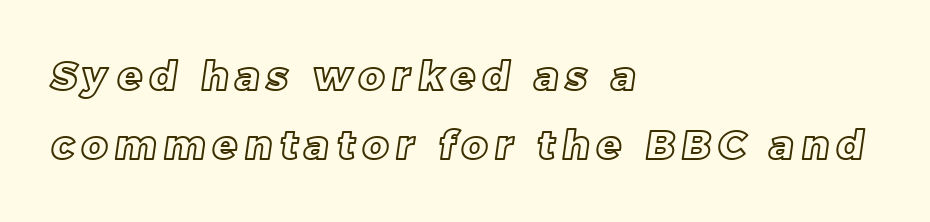
A typesetter would call this proportional, since set widths differ per character. Is the block centered? No — it sits flush against the left margin. Has an underline been added? It has not.
